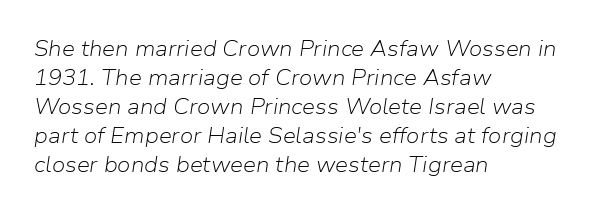
{"italic": "yes", "lean": "right", "slant_degrees": 9, "bold": "no", "underline": "no", "align": "left", "line_spacing": "normal", "line_spacing_ratio": 1.38, "letter_spacing": "normal", "letter_spacing_em": 0.0, "glyph_px": 21}
